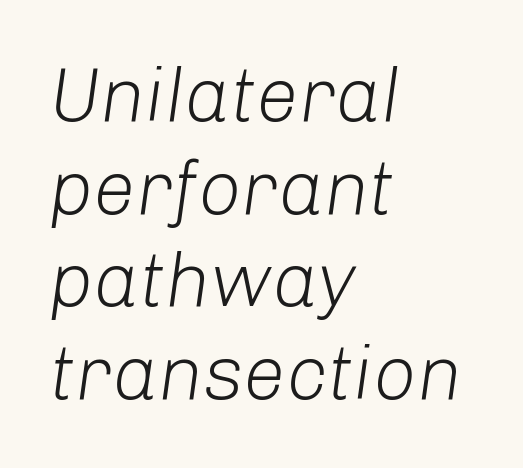
{"italic": "yes", "lean": "right", "slant_degrees": 8, "bold": "no", "weight": "light", "width": "normal", "stroke_contrast": "low", "x_height": "medium", "monospaced": "no", "underline": "no", "align": "left", "line_spacing_ratio": 1.22, "letter_spacing": "normal", "letter_spacing_em": 0.0, "glyph_px": 76}
